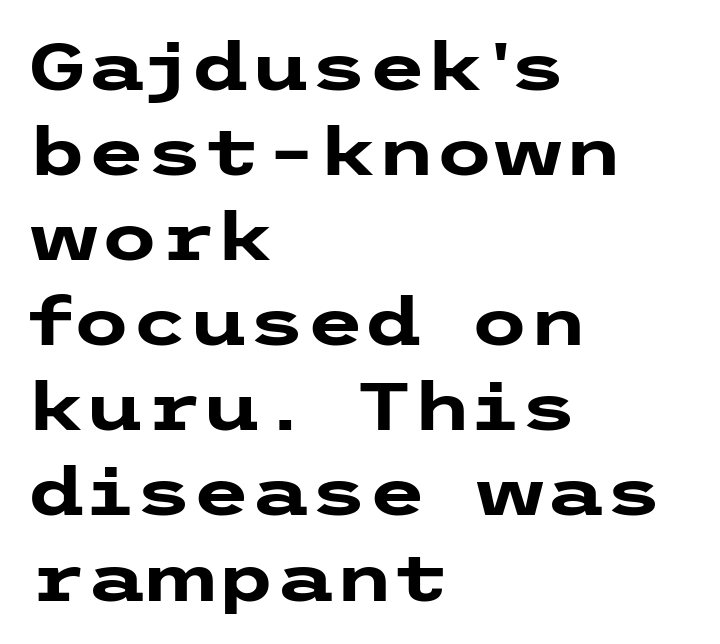
Q: Is the text bold? A: Yes.
Q: Is the text italic (slanted)? A: No, it is upright.
Q: Is the typeface a serif or a sans-serif typeface? A: Sans-serif.
Q: Is the text underlined? A: No.
Q: How is the paragraph aligned? A: Left-aligned.
Q: Is the spacing between letters normal or unusually wide? A: Normal.
Q: Is the spacing between lines tight, normal or loose? A: Normal.
Q: Width (condensed, normal, or wide)? A: Wide.
Q: Stroke contrast? A: Low.
Q: x-height? A: Medium.
